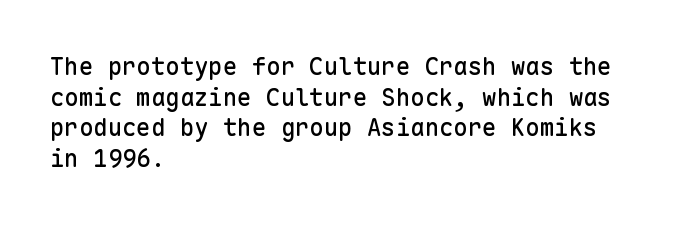
These lines stack with their left ends in a neat column. This sample uses plain, unmodified letter spacing. Rows of type keep a routine distance in the vertical direction. The glyphs are unaccompanied by any horizontal stroke below them. Vertical strokes here are truly vertical.
